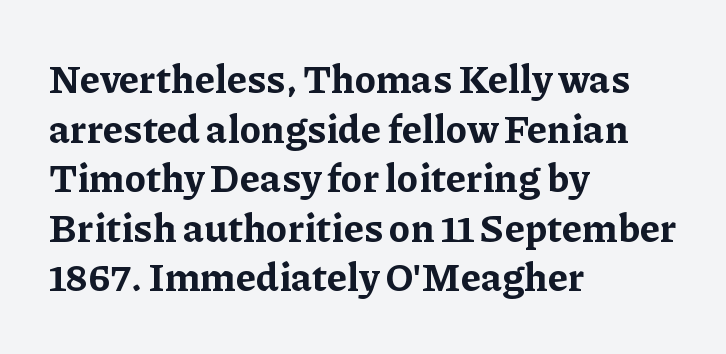
The image shows 39 px bold serif type, upright; set left-aligned, normal line spacing (1.27x), normal letter spacing, not underlined; low stroke contrast and a medium x-height.
